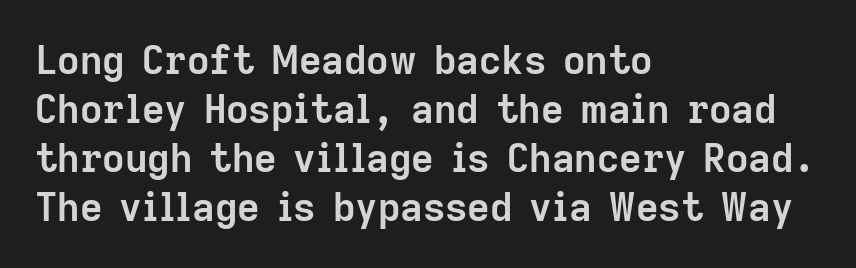
Q: Is the text bold? A: Yes.
Q: Is the text italic (slanted)? A: No, it is upright.
Q: Is the typeface a serif or a sans-serif typeface? A: Sans-serif.
Q: Is the text underlined? A: No.
Q: How is the paragraph aligned? A: Left-aligned.
Q: Is the spacing between letters normal or unusually wide? A: Normal.
Q: Is the spacing between lines tight, normal or loose? A: Normal.
Q: Width (condensed, normal, or wide)? A: Normal.
Q: Stroke contrast? A: Low.
Q: x-height? A: Medium.
Q: Monospaced? A: No.
